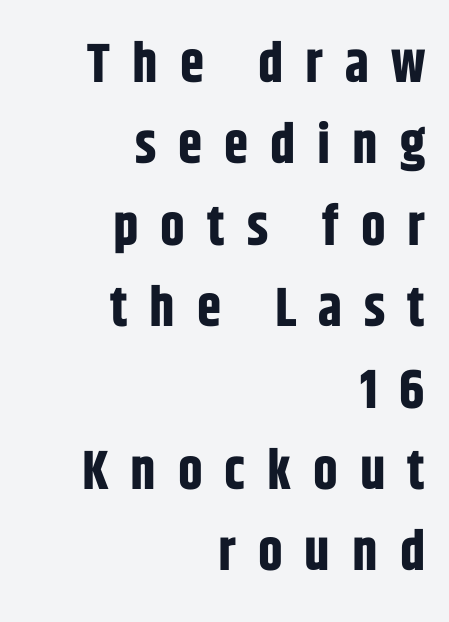
Q: Is the text bold? A: Yes.
Q: Is the text italic (slanted)? A: No, it is upright.
Q: Is the typeface a serif or a sans-serif typeface? A: Sans-serif.
Q: Is the text underlined? A: No.
Q: How is the paragraph aligned? A: Right-aligned.
Q: Is the spacing between letters normal or unusually wide? A: Unusually wide.
Q: Is the spacing between lines tight, normal or loose? A: Normal.
Q: Width (condensed, normal, or wide)? A: Condensed.
Q: Stroke contrast? A: Low.
Q: x-height? A: Large.
Q: Monospaced? A: No.
